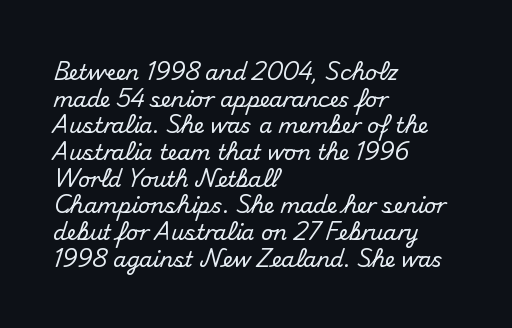
{"underline": "no", "align": "left", "line_spacing": "normal", "line_spacing_ratio": 1.27, "letter_spacing": "normal", "letter_spacing_em": 0.0, "glyph_px": 21}
